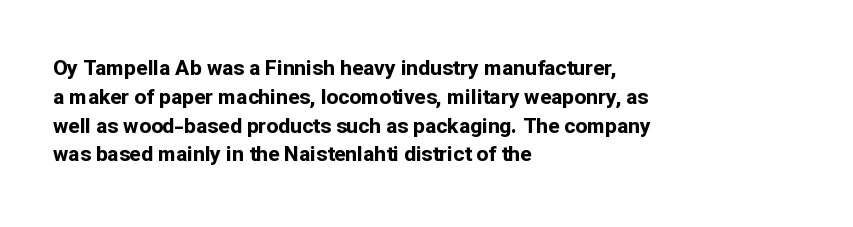
The image shows 21 px bold type, upright; set left-aligned, normal line spacing (1.37x), normal letter spacing, not underlined.
